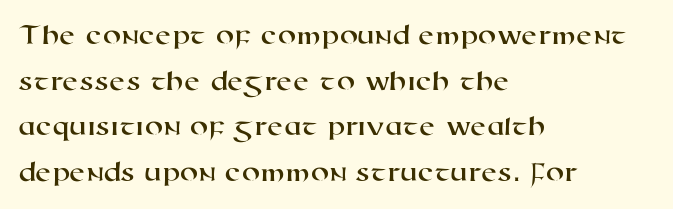
The image shows 29 px wide sans-serif type; set left-aligned, normal line spacing (1.57x), normal letter spacing, not underlined; high stroke contrast and a medium x-height.
